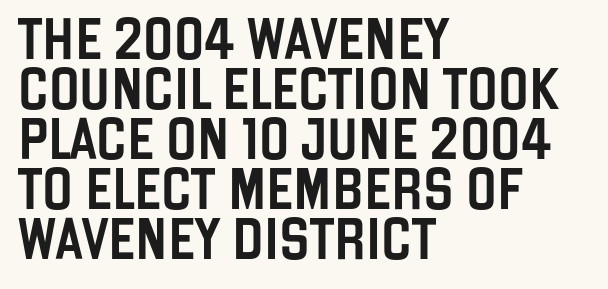
The image shows 41 px condensed sans-serif type, upright; set left-aligned, line spacing 1.22x, normal letter spacing, not underlined; low stroke contrast and a large x-height.
